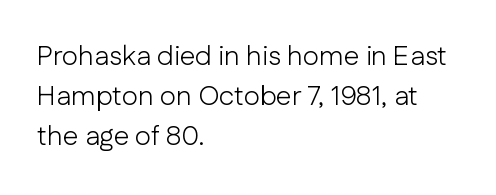
Q: Is the text bold? A: No.
Q: Is the text italic (slanted)? A: No, it is upright.
Q: Is the typeface a serif or a sans-serif typeface? A: Sans-serif.
Q: Is the text underlined? A: No.
Q: How is the paragraph aligned? A: Left-aligned.
Q: Is the spacing between letters normal or unusually wide? A: Normal.
Q: Is the spacing between lines tight, normal or loose? A: Normal.
Q: Width (condensed, normal, or wide)? A: Normal.
Q: Stroke contrast? A: Low.
Q: x-height? A: Medium.
Q: Monospaced? A: No.
